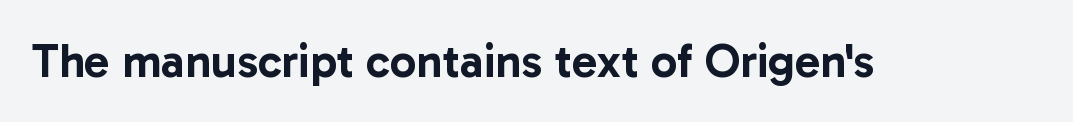
Q: Is the text italic (slanted)? A: No, it is upright.
Q: Is the typeface a serif or a sans-serif typeface? A: Sans-serif.
Q: Is the text underlined? A: No.
Q: Is the spacing between letters normal or unusually wide? A: Normal.
Q: Width (condensed, normal, or wide)? A: Normal.
Q: Stroke contrast? A: Low.
Q: x-height? A: Medium.
Q: Monospaced? A: No.
